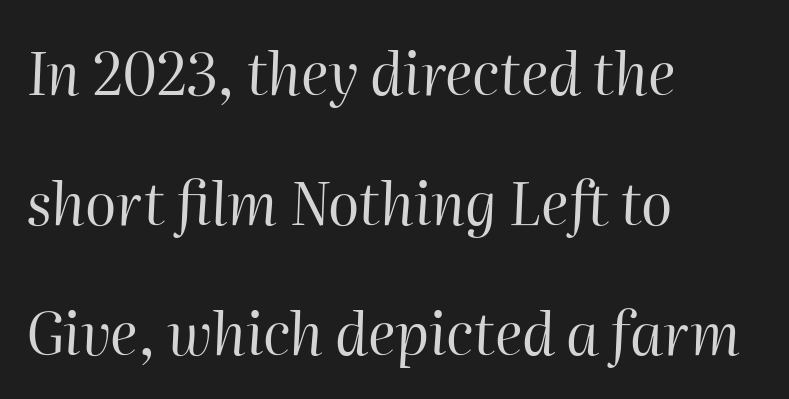
Q: Is the text bold? A: No.
Q: Is the text italic (slanted)? A: Yes, it leans right by about 2 degrees.
Q: Is the text underlined? A: No.
Q: How is the paragraph aligned? A: Left-aligned.
Q: Is the spacing between letters normal or unusually wide? A: Normal.
Q: Is the spacing between lines tight, normal or loose? A: Loose.
Q: Width (condensed, normal, or wide)? A: Normal.
Q: Stroke contrast? A: High.
Q: x-height? A: Medium.
Q: Monospaced? A: No.
